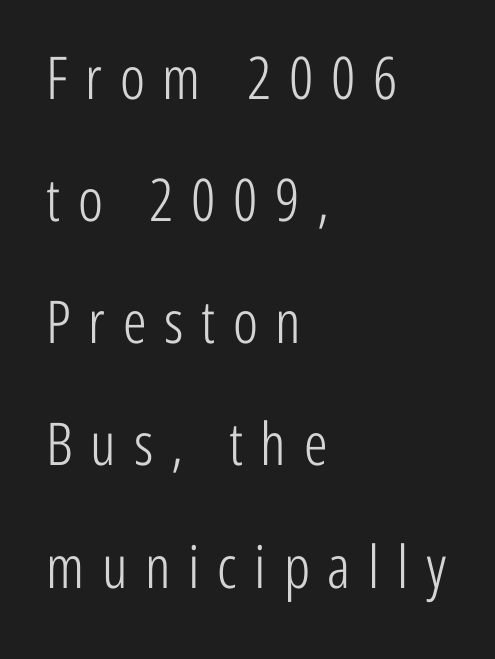
This reads as an unemphasized weight, regular at the heaviest. Airy leading. Think of a printed novel: that variable character pitch is what you see here. Just letters on the line, the space beneath them empty.
